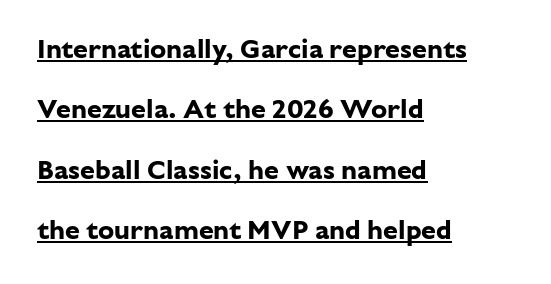
The image shows 27 px bold type, upright; set left-aligned, loose line spacing (2.24x), normal letter spacing, underlined.
